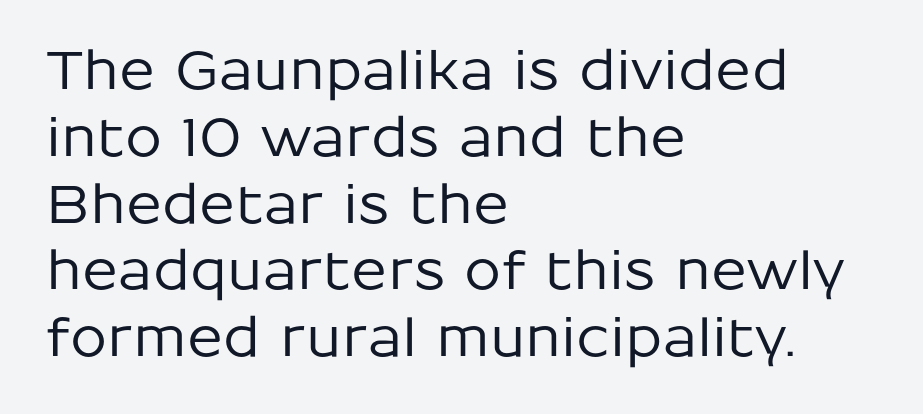
Looks like regular typesetting: each glyph gets only the width it needs. The lettering stays uniformly vertical, giving the passage a roman look. Reading down the block, your eye returns to a fixed left position each line. Vertical spacing — default. The space beneath each line is pristine and unruled. Check where the strokes stop: nothing finishes them off — pure sans.
